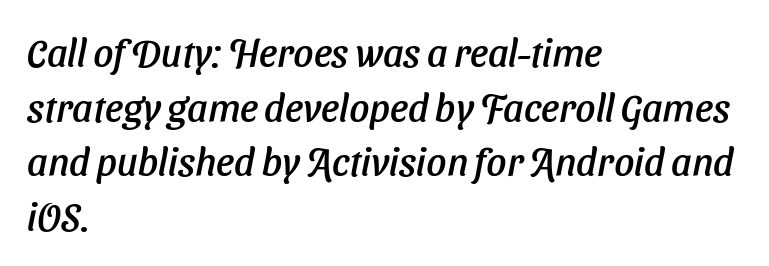
{"italic": "yes", "lean": "right", "slant_degrees": 11, "width": "normal", "stroke_contrast": "low", "x_height": "medium", "monospaced": "no", "underline": "no", "align": "left", "line_spacing": "normal", "line_spacing_ratio": 1.4, "letter_spacing": "normal", "letter_spacing_em": 0.0, "glyph_px": 39}
